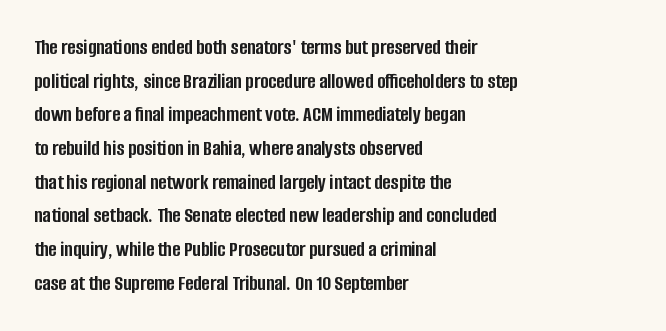
This sample is left-justified, so line endings fall wherever the words run out. Ascenders rise straight up at ninety degrees. Notice how descenders clear the ascenders below comfortably — that's standard leading. Is the type bold? Yes — the strokes are clearly thick and heavy.
